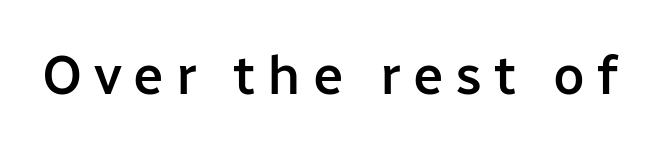
The image shows 55 px semibold sans-serif type, upright; set unusually wide letter spacing (+0.21 em), not underlined; low stroke contrast and a medium x-height.
